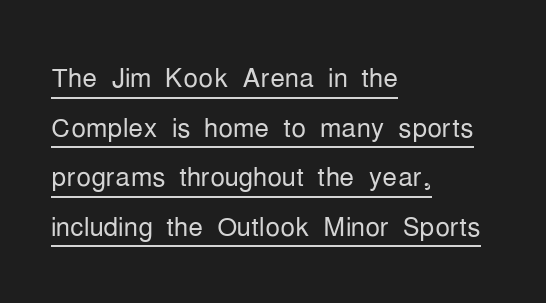
The image shows 37 px light, condensed sans-serif type, upright; set left-aligned, normal line spacing (1.34x), normal letter spacing, underlined; low stroke contrast and a medium x-height.
